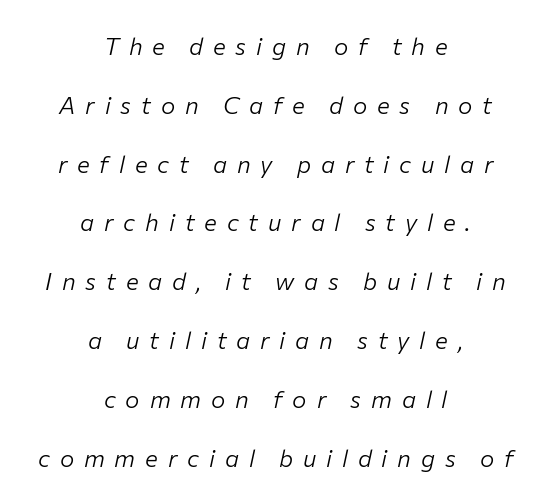
{"italic": "yes", "lean": "right", "slant_degrees": 12, "bold": "no", "underline": "no", "align": "center", "line_spacing": "loose", "line_spacing_ratio": 2.45, "letter_spacing": "wide", "letter_spacing_em": 0.41, "glyph_px": 24}
